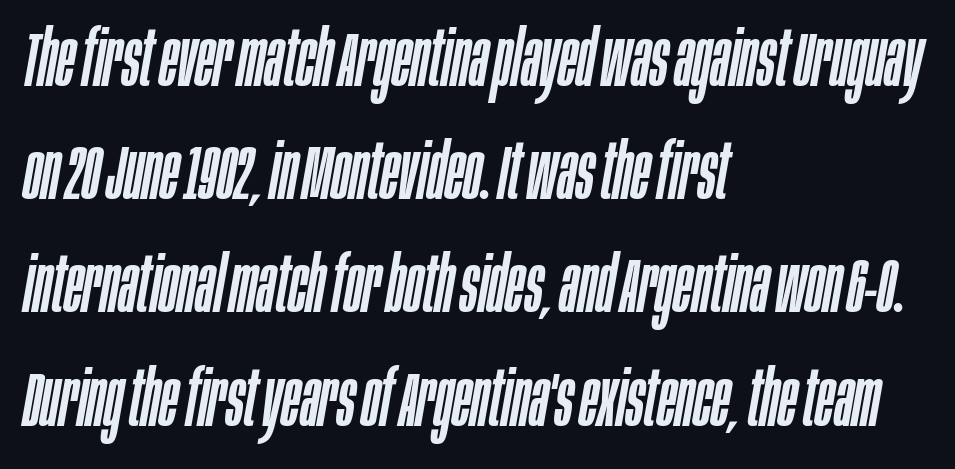
The rendering uses a moderate line-height, typical for paragraphs. You could not count columns in this text — the font is proportionally spaced. These lines were composed using italics. Characters follow at the spacing the type designer built in.
